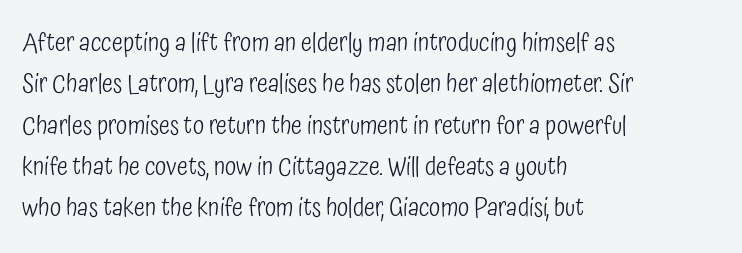
The image shows 26 px text type, upright; set left-aligned, normal line spacing (1.59x), normal letter spacing, not underlined.
